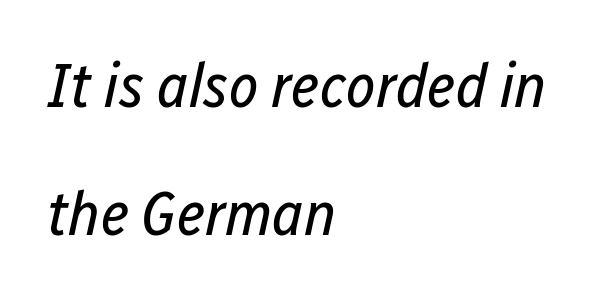
The image shows 63 px regular-weight, condensed type, italic (leaning right); set left-aligned, loose line spacing (2.03x), normal letter spacing, not underlined; low stroke contrast and a medium x-height.
